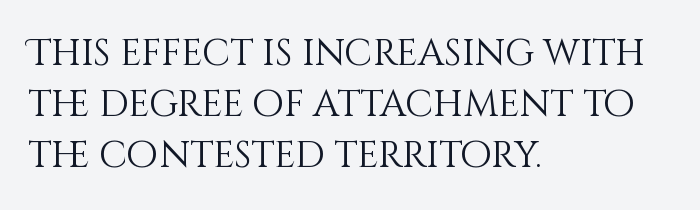
{"italic": "no", "bold": "no", "weight": "light", "width": "normal", "stroke_contrast": "medium", "x_height": "large", "monospaced": "no", "underline": "no", "align": "left", "line_spacing": "normal", "line_spacing_ratio": 1.38, "letter_spacing": "normal", "letter_spacing_em": 0.0, "glyph_px": 37}
